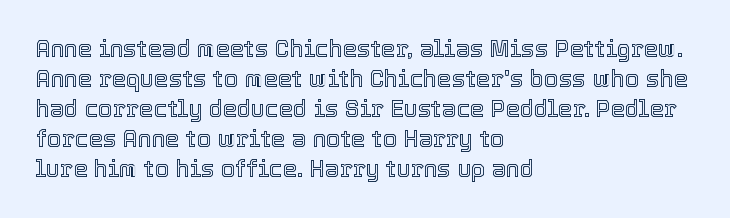
The rendering keeps characters at their native spacing. The string is rendered with underlining switched off. It's the straight-up-and-down kind of type. The paragraph has a hard left edge and a soft right edge. One glance says typical: line gaps are just what's usual.
